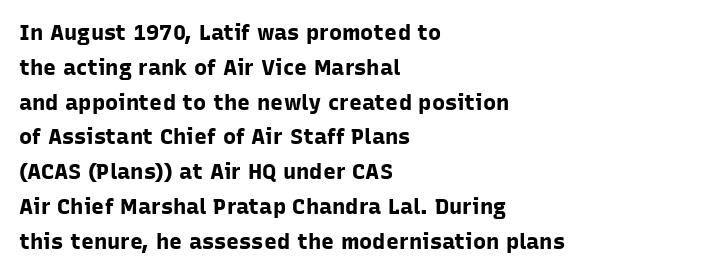
Q: Is the text bold? A: Yes.
Q: Is the text italic (slanted)? A: No, it is upright.
Q: Is the text underlined? A: No.
Q: How is the paragraph aligned? A: Left-aligned.
Q: Is the spacing between letters normal or unusually wide? A: Normal.
Q: Is the spacing between lines tight, normal or loose? A: Normal.
